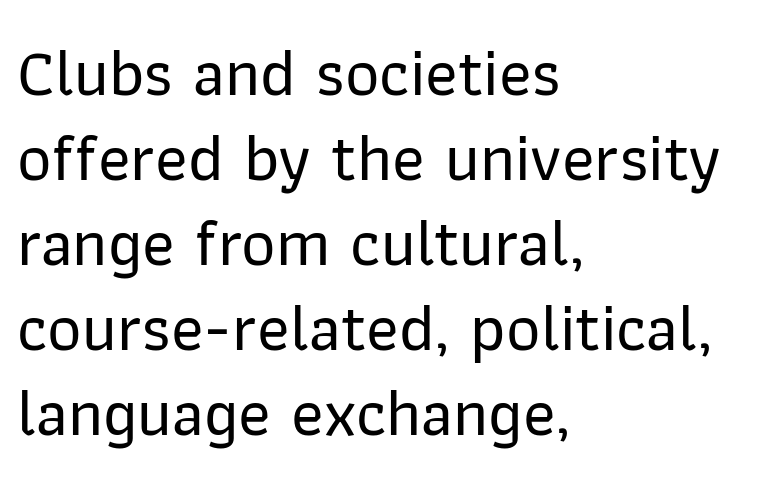
{"serif": "no", "italic": "no", "width": "normal", "stroke_contrast": "low", "x_height": "medium", "monospaced": "no", "underline": "no", "align": "left", "line_spacing": "normal", "line_spacing_ratio": 1.27, "letter_spacing": "normal", "letter_spacing_em": 0.0, "glyph_px": 67}
